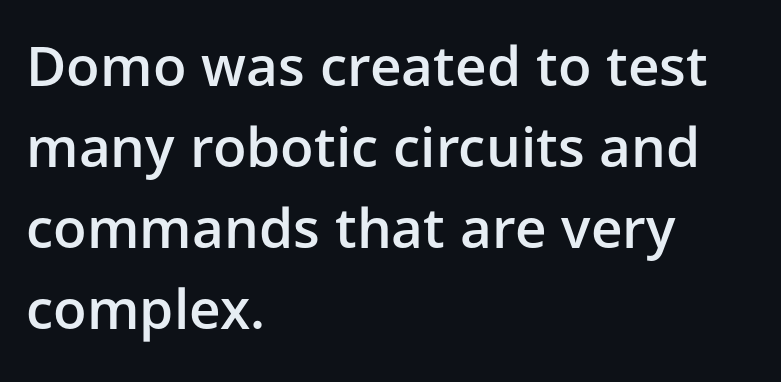
The image shows 55 px semibold sans-serif type, upright; set left-aligned, normal line spacing (1.47x), normal letter spacing, not underlined; low stroke contrast and a medium x-height.
